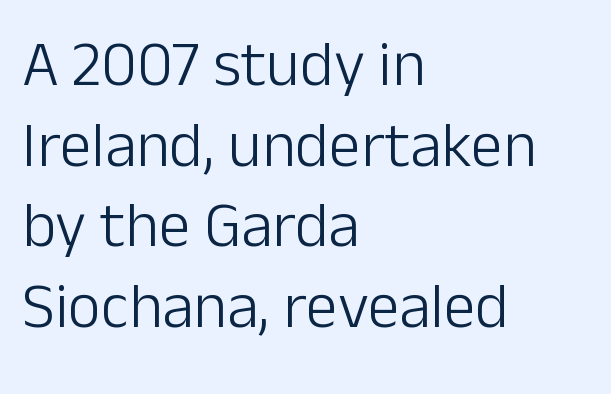
The image shows 64 px light sans-serif type, upright; set left-aligned, normal line spacing (1.26x), normal letter spacing, not underlined; low stroke contrast and a medium x-height.
